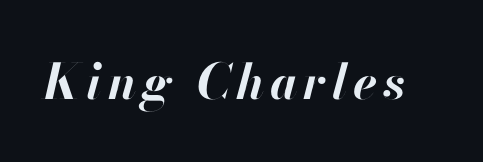
The image shows 49 px bold type, italic (leaning right); set not underlined; high stroke contrast and a small x-height.
